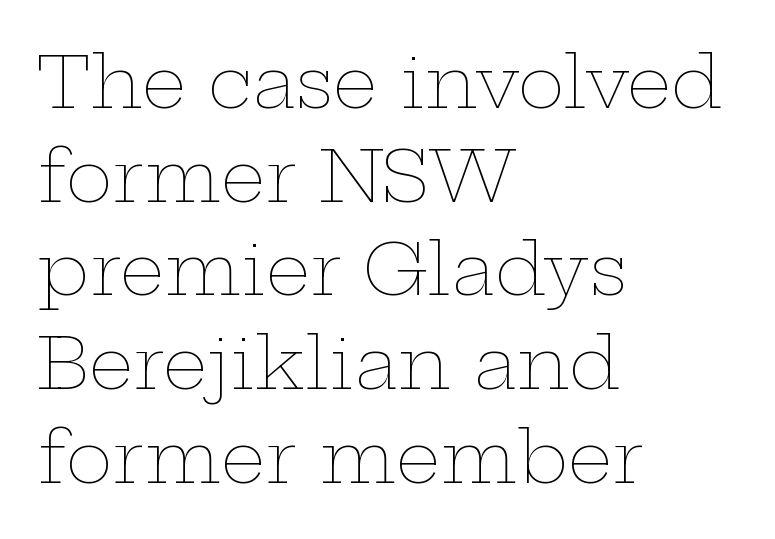
{"italic": "no", "bold": "no", "weight": "thin", "width": "wide", "stroke_contrast": "low", "x_height": "medium", "monospaced": "no", "underline": "no", "align": "left", "line_spacing": "normal", "line_spacing_ratio": 1.32, "letter_spacing": "normal", "letter_spacing_em": 0.0, "glyph_px": 71}
